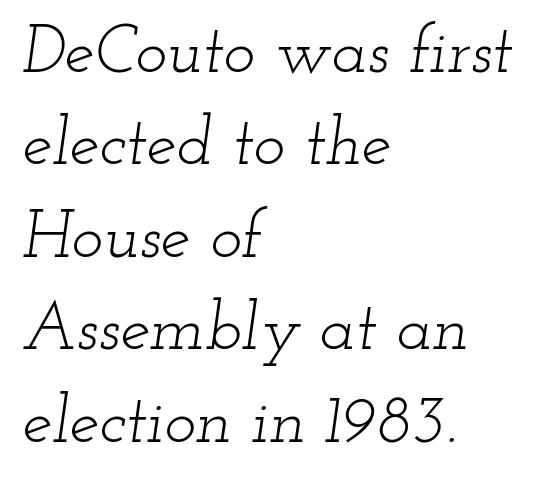
The foot of each line stays bare and open. Classification — serif. Nothing unusual about the tracking: characters are spaced as the font intends. Does the leading feel generous? No, just average.
